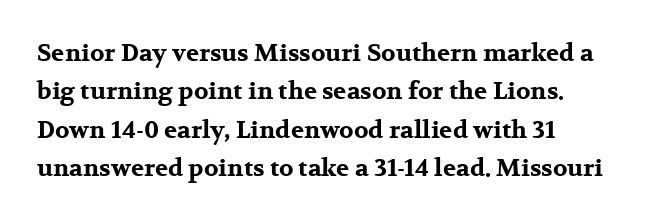
The image shows 24 px bold type, upright; set left-aligned, normal line spacing (1.6x), normal letter spacing, not underlined.
